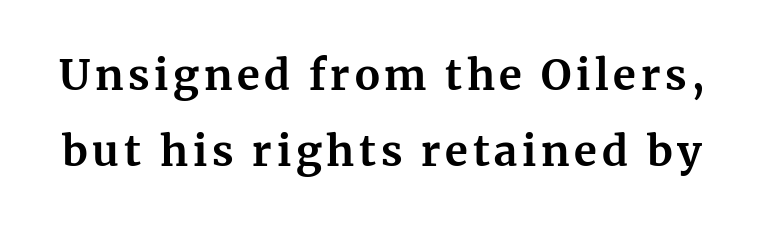
The image shows 42 px bold serif type, upright; set line spacing 1.81x, not underlined; medium stroke contrast and a medium x-height.
